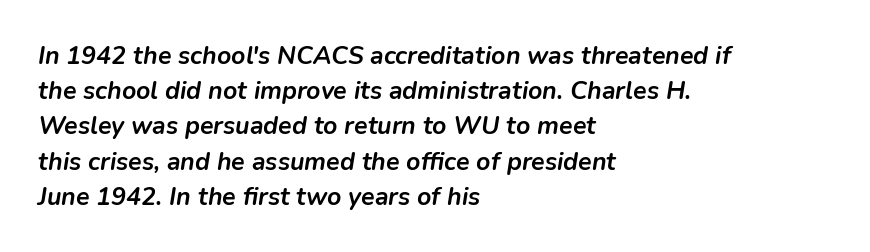
The image shows 25 px bold type, italic (leaning right); set left-aligned, normal line spacing (1.41x), normal letter spacing, not underlined.
